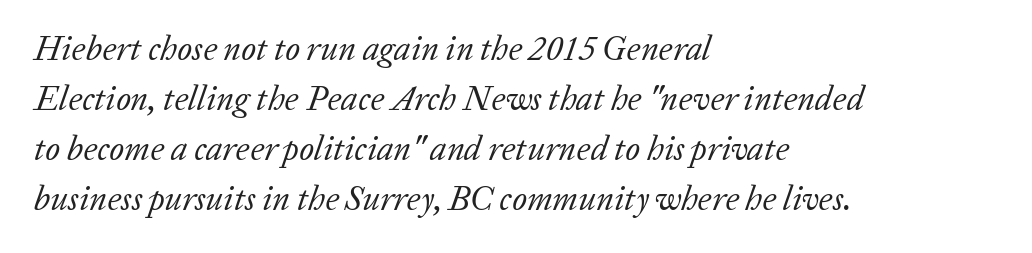
Q: Is the text bold? A: No.
Q: Is the text italic (slanted)? A: Yes, it leans right by about 20 degrees.
Q: Is the typeface a serif or a sans-serif typeface? A: Serif.
Q: Is the text underlined? A: No.
Q: How is the paragraph aligned? A: Left-aligned.
Q: Is the spacing between letters normal or unusually wide? A: Normal.
Q: Is the spacing between lines tight, normal or loose? A: Normal.
Q: Width (condensed, normal, or wide)? A: Normal.
Q: Stroke contrast? A: Low.
Q: x-height? A: Medium.
Q: Monospaced? A: No.
